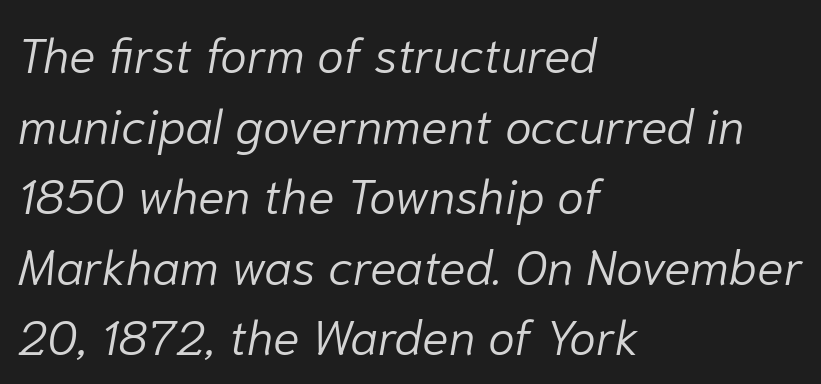
{"italic": "yes", "lean": "right", "slant_degrees": 10, "bold": "no", "weight": "light", "width": "normal", "stroke_contrast": "low", "x_height": "medium", "monospaced": "no", "underline": "no", "align": "left", "line_spacing": "normal", "line_spacing_ratio": 1.44, "letter_spacing": "normal", "letter_spacing_em": 0.0, "glyph_px": 49}
